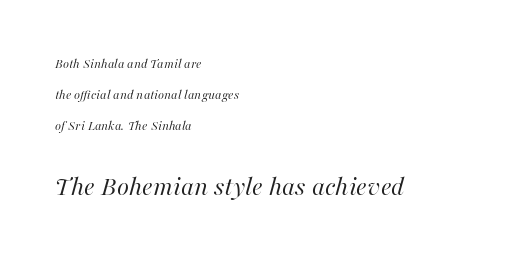
The image shows 28 px regular-weight type, italic (leaning right); set left-aligned, loose line spacing (2.2x), normal letter spacing, not underlined; the second (bottom) block is 2.0x larger; high stroke contrast and a medium x-height.
